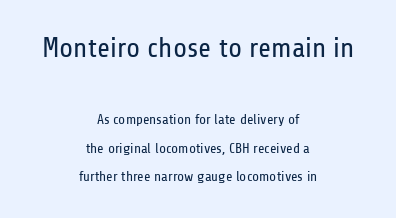
{"serif": "no", "italic": "no", "bold": "no", "weight": "regular", "width": "condensed", "stroke_contrast": "low", "x_height": "medium", "monospaced": "no", "underline": "no", "align": "center", "line_spacing": "loose", "line_spacing_ratio": 2.03, "letter_spacing": "normal", "letter_spacing_em": 0.0, "larger_block": "first", "size_ratio": 2.0, "glyph_px": 28}
